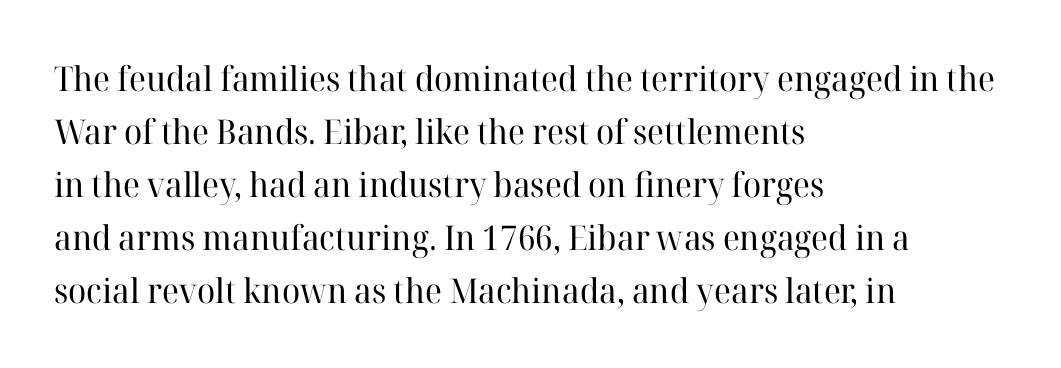
Q: Is the text bold? A: No.
Q: Is the text italic (slanted)? A: No, it is upright.
Q: Is the typeface a serif or a sans-serif typeface? A: Serif.
Q: Is the text underlined? A: No.
Q: How is the paragraph aligned? A: Left-aligned.
Q: Is the spacing between letters normal or unusually wide? A: Normal.
Q: Is the spacing between lines tight, normal or loose? A: Normal.
Q: Width (condensed, normal, or wide)? A: Normal.
Q: Stroke contrast? A: High.
Q: x-height? A: Medium.
Q: Monospaced? A: No.
